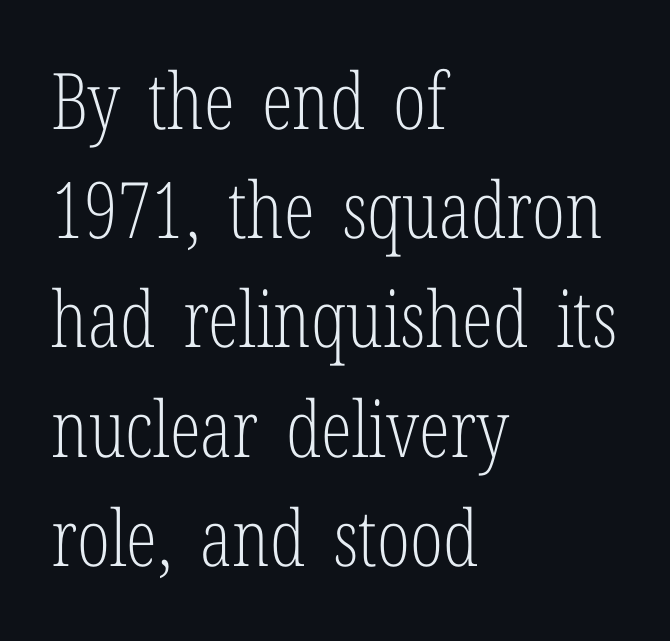
{"serif": "yes", "italic": "no", "bold": "no", "weight": "light", "width": "condensed", "stroke_contrast": "low", "x_height": "medium", "monospaced": "no", "underline": "no", "align": "left", "line_spacing": "normal", "line_spacing_ratio": 1.4, "letter_spacing": "normal", "letter_spacing_em": 0.0, "glyph_px": 78}
